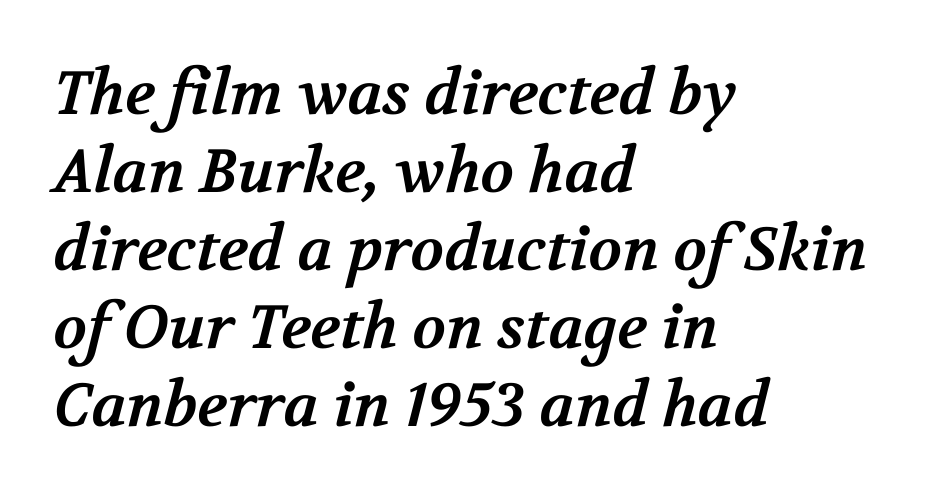
{"serif": "yes", "bold": "yes", "weight": "bold", "width": "normal", "stroke_contrast": "medium", "x_height": "medium", "monospaced": "no", "underline": "no", "align": "left", "line_spacing": "normal", "line_spacing_ratio": 1.28, "letter_spacing": "normal", "letter_spacing_em": 0.0, "glyph_px": 61}
